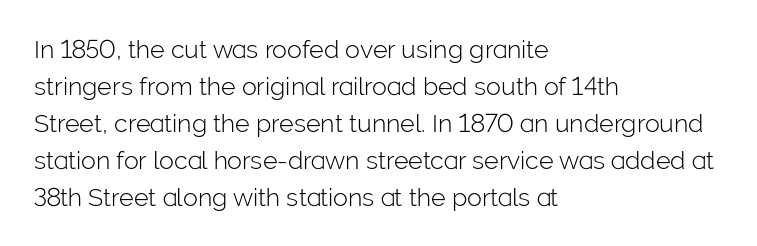
Q: Is the text bold? A: No.
Q: Is the text italic (slanted)? A: No, it is upright.
Q: Is the text underlined? A: No.
Q: How is the paragraph aligned? A: Left-aligned.
Q: Is the spacing between letters normal or unusually wide? A: Normal.
Q: Is the spacing between lines tight, normal or loose? A: Normal.
